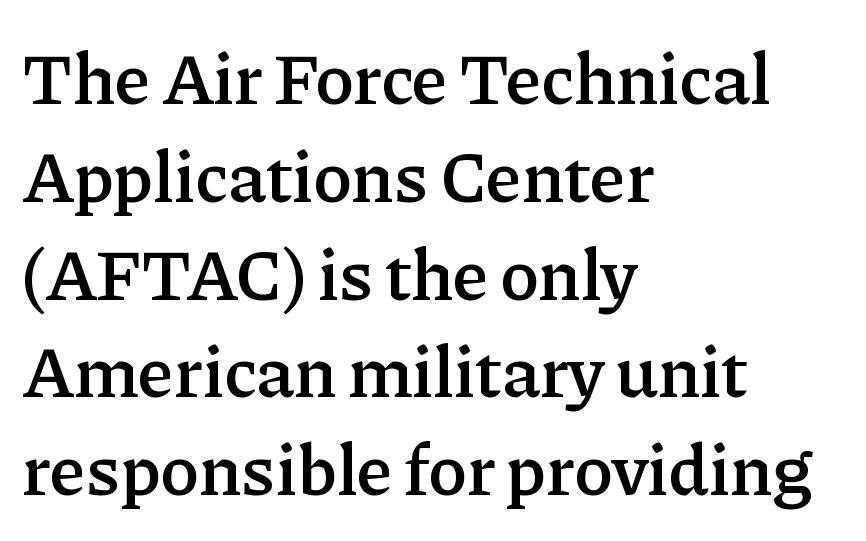
Q: Is the text bold? A: Semi-bold.
Q: Is the text italic (slanted)? A: No, it is upright.
Q: Is the typeface a serif or a sans-serif typeface? A: Serif.
Q: Is the text underlined? A: No.
Q: How is the paragraph aligned? A: Left-aligned.
Q: Is the spacing between letters normal or unusually wide? A: Normal.
Q: Is the spacing between lines tight, normal or loose? A: Normal.
Q: Width (condensed, normal, or wide)? A: Normal.
Q: Stroke contrast? A: Low.
Q: x-height? A: Medium.
Q: Monospaced? A: No.
